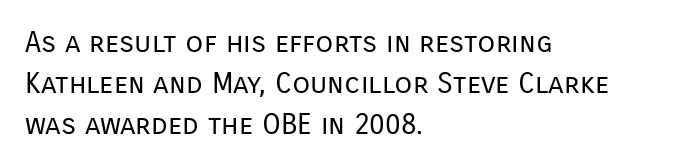
Here the glyphs are tracked normally, forming tight word shapes. The weight tops out at a normal text grade. The letters advance in unequal steps, a hallmark of proportional type. The space between consecutive lines is moderate.
